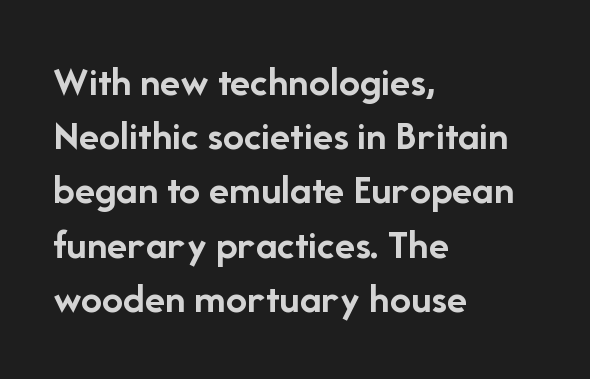
Is this a sans? Yes — the strokes have no serifs. Bold? Absolutely — the strokes are thick and heavy. The specimen reads as upright at a glance. Character widths vary here, with narrow letters taking less room than wide ones.
